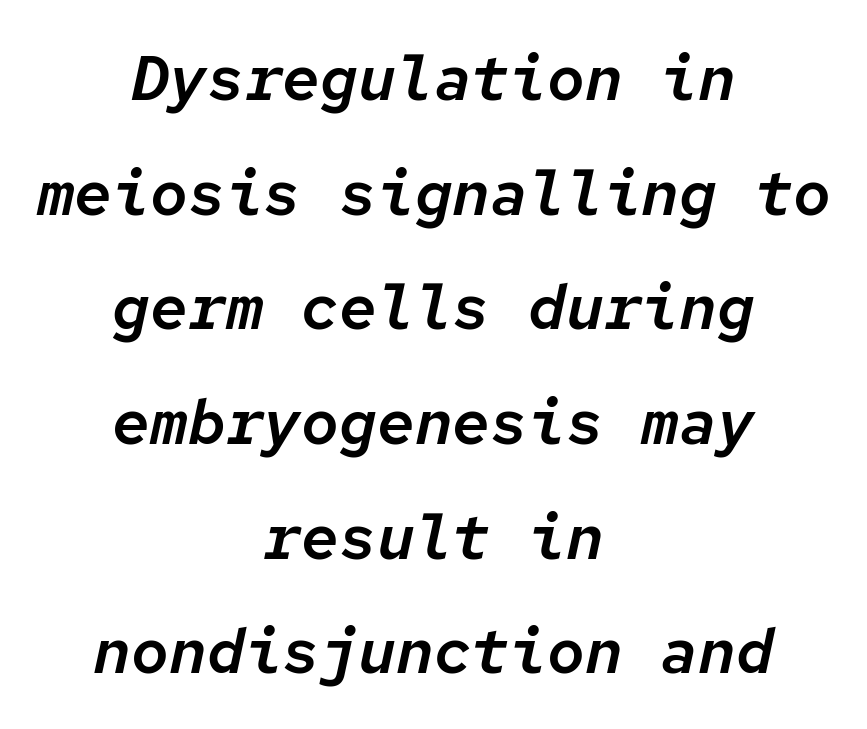
Q: Is the text italic (slanted)? A: Yes, it leans right by about 12 degrees.
Q: Is the text underlined? A: No.
Q: How is the paragraph aligned? A: Centered.
Q: Is the spacing between letters normal or unusually wide? A: Normal.
Q: Width (condensed, normal, or wide)? A: Normal.
Q: Stroke contrast? A: Low.
Q: x-height? A: Medium.
Q: Monospaced? A: Yes.
